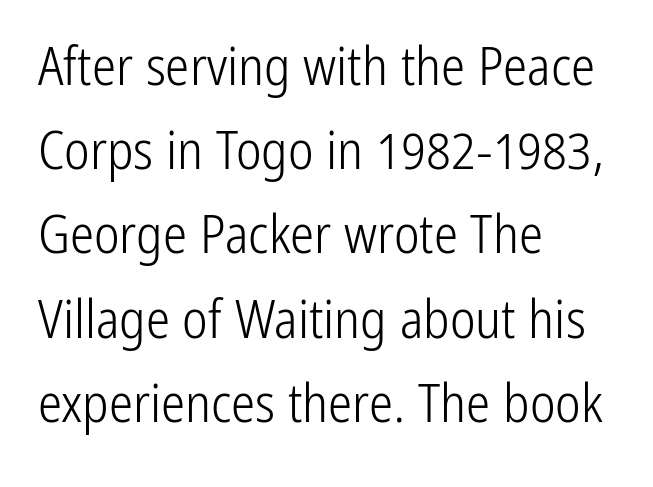
Q: Is the text bold? A: No.
Q: Is the text italic (slanted)? A: No, it is upright.
Q: Is the typeface a serif or a sans-serif typeface? A: Sans-serif.
Q: Is the text underlined? A: No.
Q: How is the paragraph aligned? A: Left-aligned.
Q: Is the spacing between letters normal or unusually wide? A: Normal.
Q: Is the spacing between lines tight, normal or loose? A: Normal.
Q: Width (condensed, normal, or wide)? A: Condensed.
Q: Stroke contrast? A: Low.
Q: x-height? A: Medium.
Q: Monospaced? A: No.
